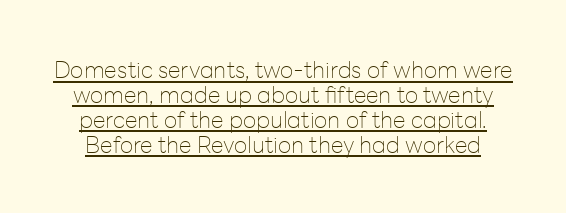
Q: Is the text bold? A: No.
Q: Is the text italic (slanted)? A: No, it is upright.
Q: Is the text underlined? A: Yes.
Q: Is the spacing between letters normal or unusually wide? A: Normal.
Q: Is the spacing between lines tight, normal or loose? A: Tight.
